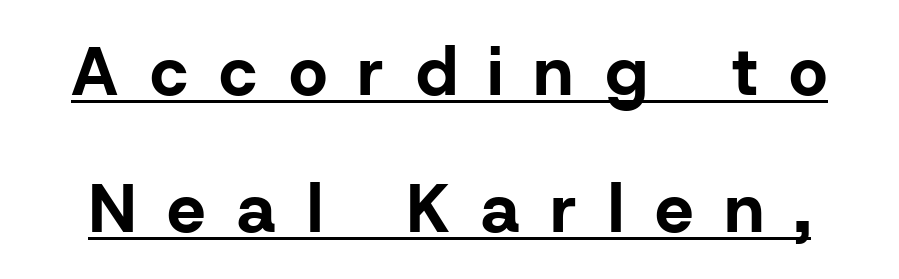
These lines are rendered in a variable-pitch font. The rendering inserts visible extra space after every character. Posture: straight, roman, zero tilt. Nope, no serifs anywhere on these letters. Vertically, the passage feels expansive, rows floating well apart. Plenty of ink on the page — the face is bold.
